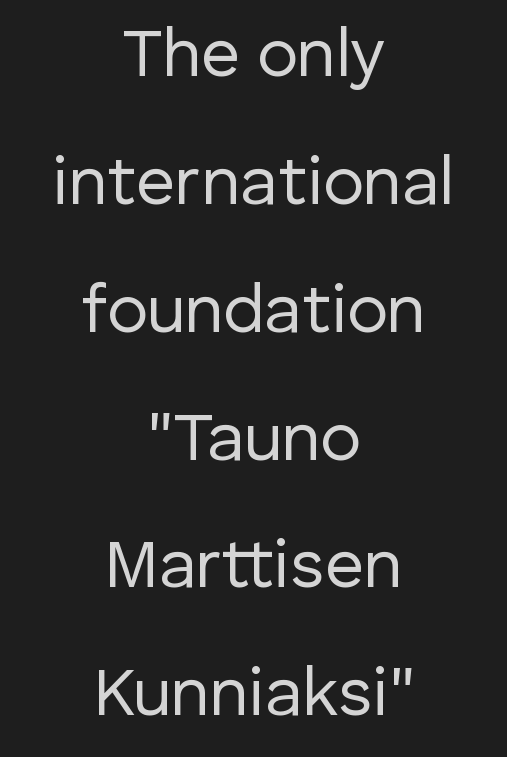
Q: Is the text bold? A: No.
Q: Is the text italic (slanted)? A: No, it is upright.
Q: Is the typeface a serif or a sans-serif typeface? A: Sans-serif.
Q: Is the text underlined? A: No.
Q: How is the paragraph aligned? A: Centered.
Q: Is the spacing between letters normal or unusually wide? A: Normal.
Q: Width (condensed, normal, or wide)? A: Normal.
Q: Stroke contrast? A: Low.
Q: x-height? A: Medium.
Q: Monospaced? A: No.
